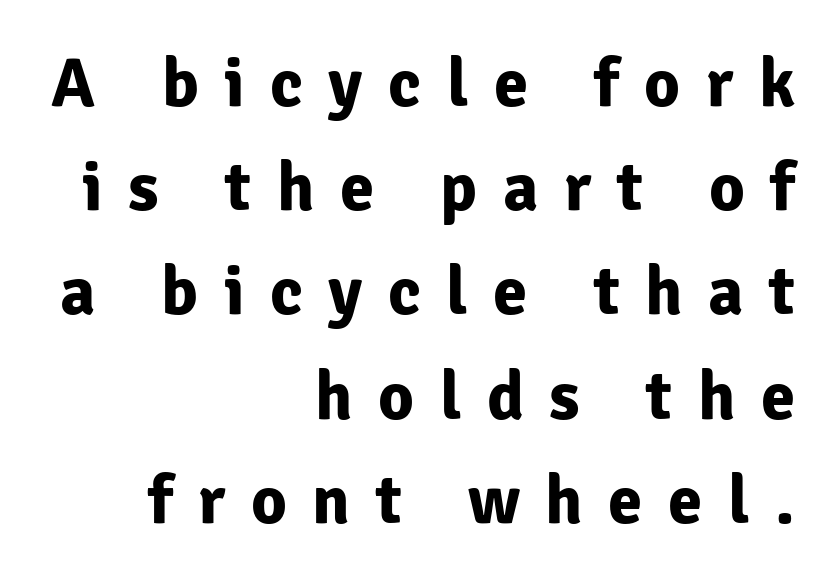
The image shows 69 px bold sans-serif type, upright; set right-aligned, normal line spacing (1.51x), unusually wide letter spacing (+0.37 em), not underlined; low stroke contrast and a medium x-height.
